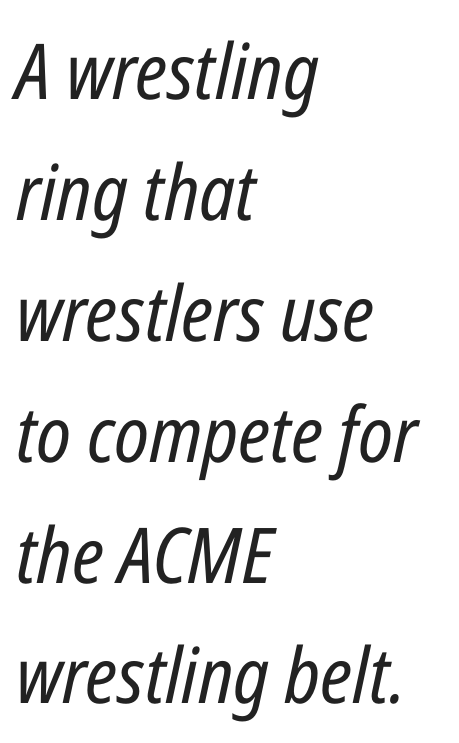
Q: Is the text bold? A: No.
Q: Is the text italic (slanted)? A: Yes, it leans right by about 12 degrees.
Q: Is the text underlined? A: No.
Q: How is the paragraph aligned? A: Left-aligned.
Q: Is the spacing between letters normal or unusually wide? A: Normal.
Q: Is the spacing between lines tight, normal or loose? A: Normal.
Q: Width (condensed, normal, or wide)? A: Condensed.
Q: Stroke contrast? A: Low.
Q: x-height? A: Medium.
Q: Monospaced? A: No.
